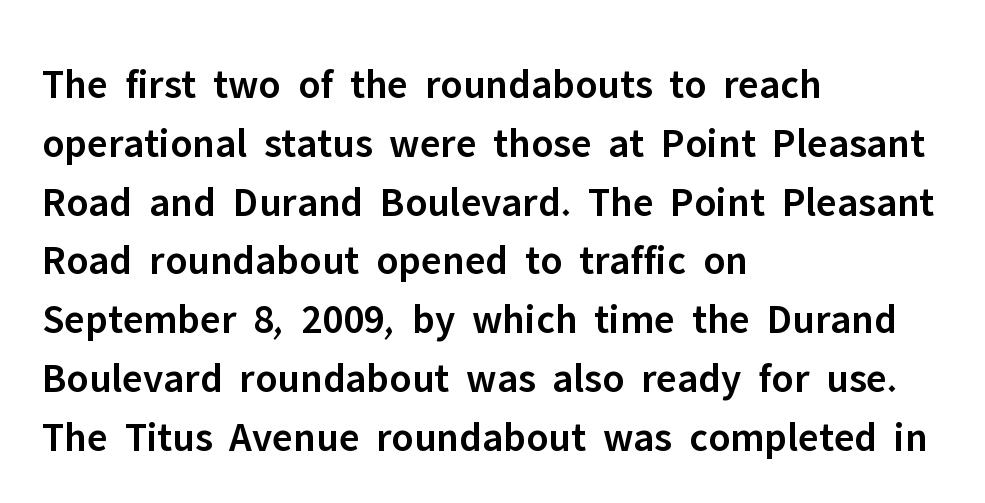
{"serif": "no", "italic": "no", "bold": "semi", "weight": "semibold", "width": "normal", "stroke_contrast": "low", "x_height": "medium", "monospaced": "no", "underline": "no", "align": "left", "line_spacing": "normal", "line_spacing_ratio": 1.4, "letter_spacing": "normal", "letter_spacing_em": 0.0, "glyph_px": 42}
